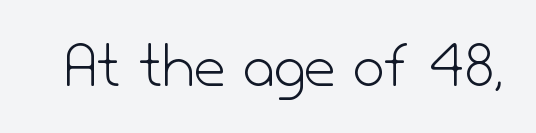
Q: Is the text bold? A: No.
Q: Is the text italic (slanted)? A: No, it is upright.
Q: Is the typeface a serif or a sans-serif typeface? A: Sans-serif.
Q: Is the text underlined? A: No.
Q: Is the spacing between letters normal or unusually wide? A: Normal.
Q: Width (condensed, normal, or wide)? A: Normal.
Q: Stroke contrast? A: Low.
Q: x-height? A: Small.
Q: Monospaced? A: No.
